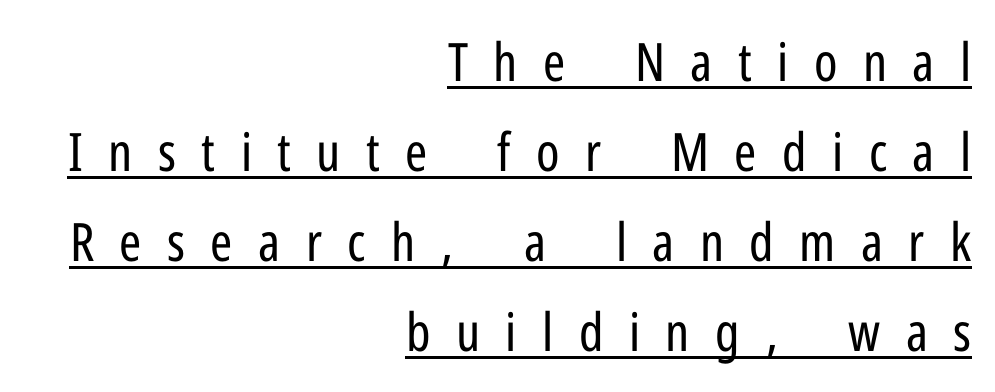
Note the varied advance widths — an 'i' is clearly narrower than an 'm'. Students, note that the glyphs here are deliberately spaced far apart. Nope, not italic — everything's standing straight. Each stroke keeps to a modest, everyday thickness or less. Successive baselines arrive at the customary interval.
